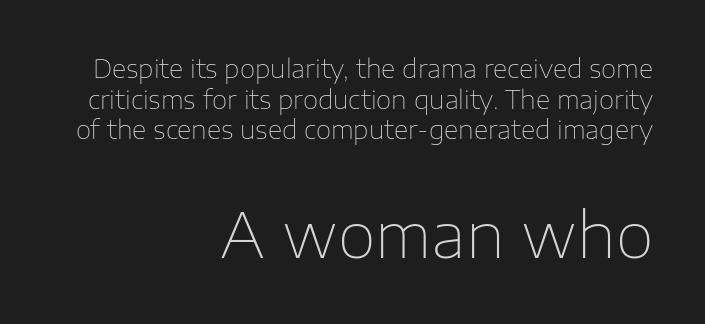
Does the copy run flush right? Yes — the right margin is perfectly even. Stroke thickness stays within the range of a standard reading face or lighter. Default kerning and tracking; the words read as compact shapes. The letters stand straight up with perfectly vertical stems. The face used here appears at its bigger size in the lower chunk.
